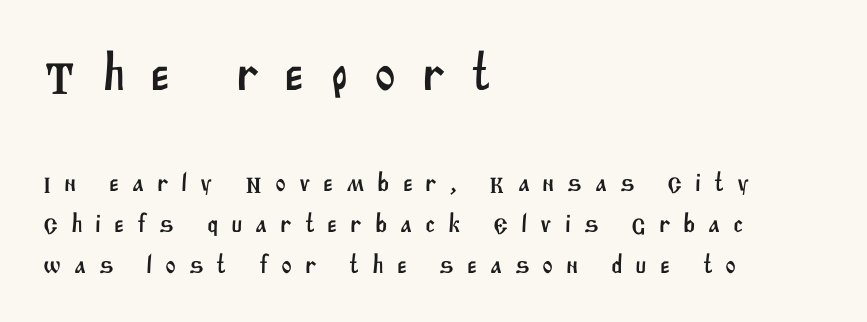
The image shows 52 px sans-serif type; set left-aligned, normal line spacing (1.58x), unusually wide letter spacing (+0.49 em), not underlined; the first (top) block is 2.0x larger; medium stroke contrast and a large x-height.
